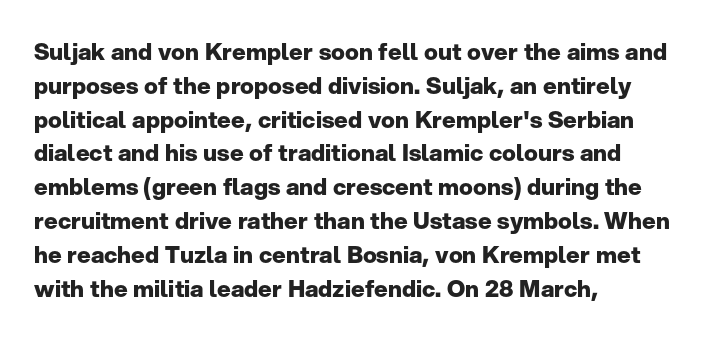
{"italic": "no", "bold": "yes", "underline": "no", "align": "left", "line_spacing": "normal", "line_spacing_ratio": 1.47, "letter_spacing": "normal", "letter_spacing_em": 0.0, "glyph_px": 23}
